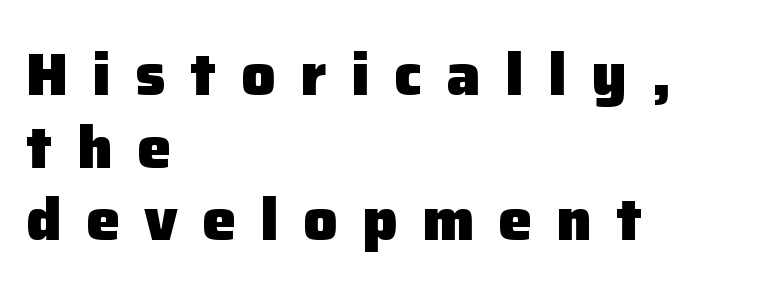
This sample uses an upright cut, with every glyph sitting square on the baseline. Honestly, the letter spacing is so wide it's the main thing you notice. To sum up the face: it is a sans, with no serifs. The rendering uses natural spacing where letterforms have individual widths. You'd pick this weight for a headline — it's a proper bold.
